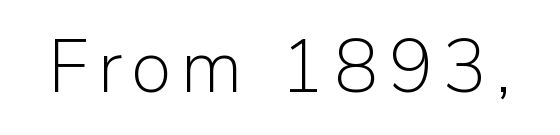
{"serif": "no", "italic": "no", "bold": "no", "weight": "light", "width": "normal", "stroke_contrast": "low", "x_height": "medium", "monospaced": "no", "underline": "no", "glyph_px": 75}
